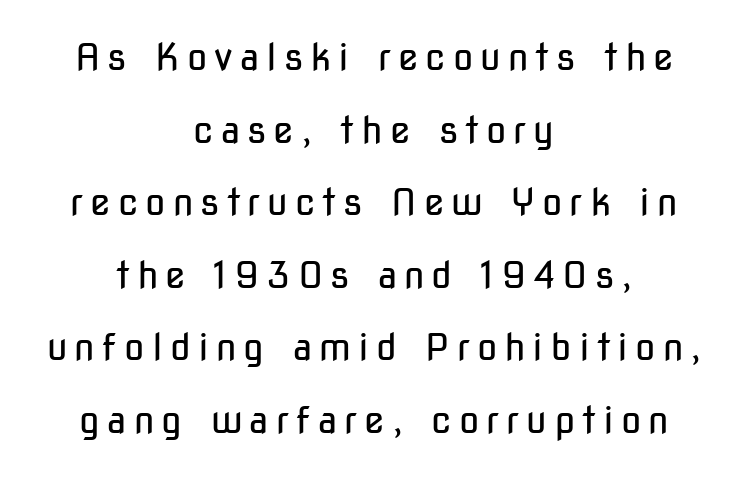
Q: Is the text bold? A: No.
Q: Is the text italic (slanted)? A: No, it is upright.
Q: Is the typeface a serif or a sans-serif typeface? A: Sans-serif.
Q: Is the text underlined? A: No.
Q: How is the paragraph aligned? A: Centered.
Q: Is the spacing between lines tight, normal or loose? A: Loose.
Q: Width (condensed, normal, or wide)? A: Condensed.
Q: Stroke contrast? A: Low.
Q: x-height? A: Medium.
Q: Monospaced? A: No.
